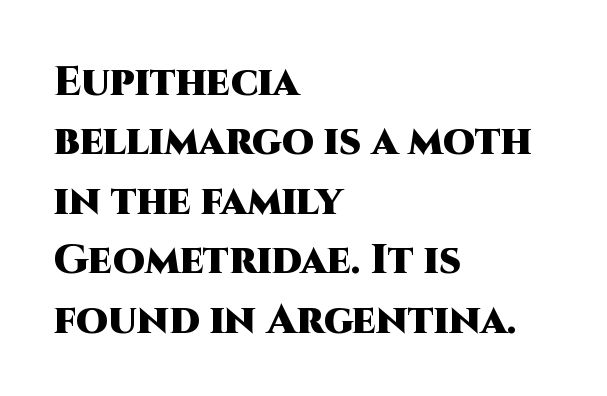
The image shows 41 px heavy sans-serif type, upright; set left-aligned, normal line spacing (1.45x), normal letter spacing, not underlined; high stroke contrast and a large x-height.
